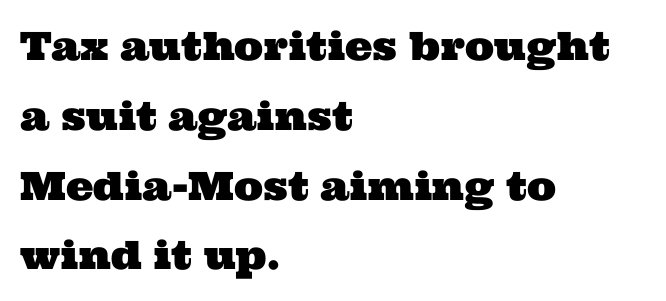
Horizontal alignment here is leftward, the default for most running prose. The face used here is proportionally spaced, like ordinary book or web type. The gaps between neighbouring characters are ordinary and unremarkable. A serif font was chosen for this passage. Glance below the letters and you will spot only blank space.
